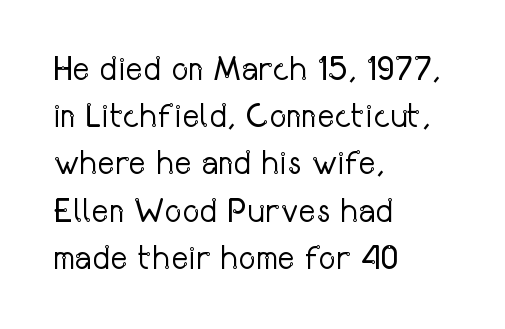
{"serif": "no", "italic": "no", "bold": "no", "weight": "regular", "width": "condensed", "stroke_contrast": "low", "x_height": "medium", "monospaced": "no", "underline": "no", "align": "left", "line_spacing": "normal", "line_spacing_ratio": 1.43, "letter_spacing": "normal", "letter_spacing_em": 0.0, "glyph_px": 33}
